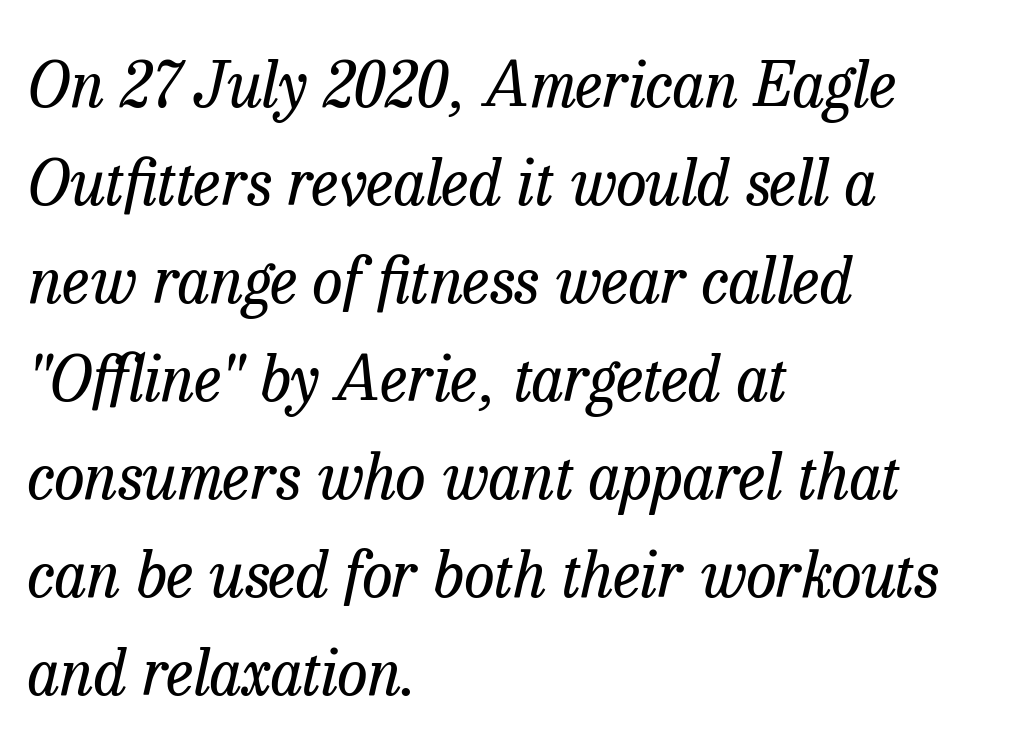
{"serif": "yes", "italic": "yes", "lean": "right", "slant_degrees": 13, "bold": "no", "weight": "regular", "width": "normal", "stroke_contrast": "low", "x_height": "medium", "monospaced": "no", "underline": "no", "align": "left", "line_spacing": "normal", "line_spacing_ratio": 1.58, "letter_spacing": "normal", "letter_spacing_em": 0.0, "glyph_px": 62}
